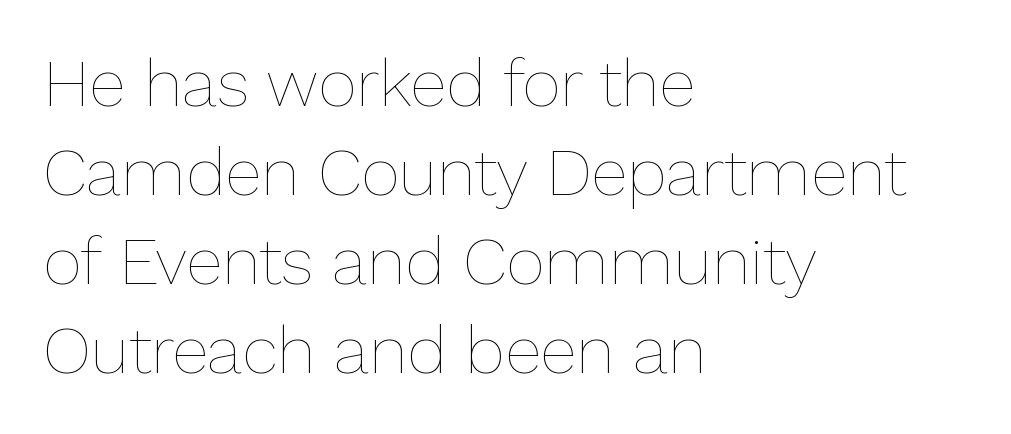
The image shows 67 px thin type, upright; set left-aligned, normal line spacing (1.33x), normal letter spacing, not underlined; low stroke contrast and a medium x-height.
